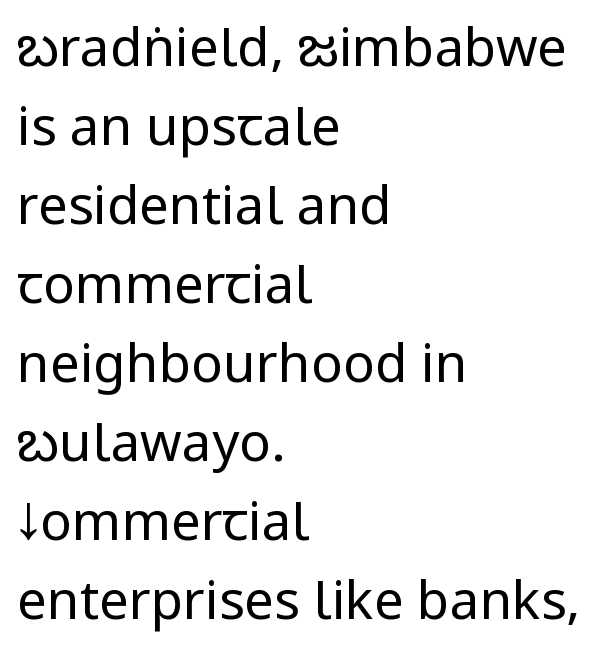
The image shows 53 px regular-weight, condensed sans-serif type, upright; set left-aligned, normal line spacing (1.49x), normal letter spacing, not underlined; low stroke contrast and a large x-height.
